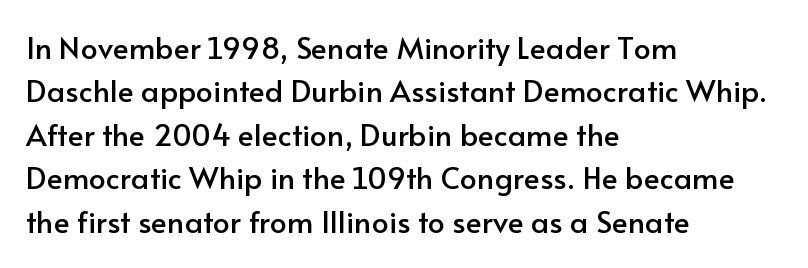
{"serif": "no", "italic": "no", "width": "normal", "stroke_contrast": "low", "x_height": "small", "monospaced": "no", "underline": "no", "align": "left", "line_spacing": "normal", "line_spacing_ratio": 1.45, "letter_spacing": "normal", "letter_spacing_em": 0.0, "glyph_px": 30}
